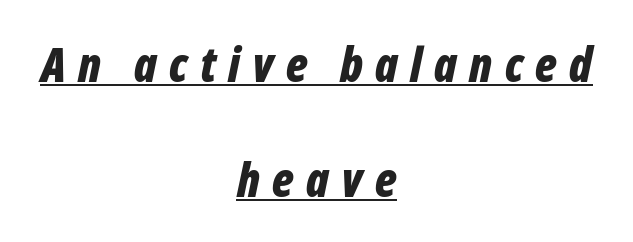
{"italic": "yes", "lean": "right", "slant_degrees": 12, "bold": "yes", "weight": "bold", "width": "condensed", "stroke_contrast": "low", "x_height": "medium", "monospaced": "no", "underline": "yes", "align": "center", "line_spacing": "loose", "line_spacing_ratio": 2.44, "letter_spacing": "wide", "letter_spacing_em": 0.26, "glyph_px": 47}
